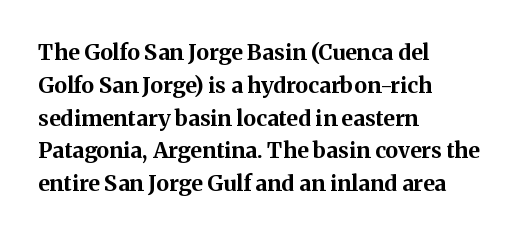
Q: Is the text bold? A: Yes.
Q: Is the text italic (slanted)? A: No, it is upright.
Q: Is the text underlined? A: No.
Q: How is the paragraph aligned? A: Left-aligned.
Q: Is the spacing between letters normal or unusually wide? A: Normal.
Q: Is the spacing between lines tight, normal or loose? A: Normal.
